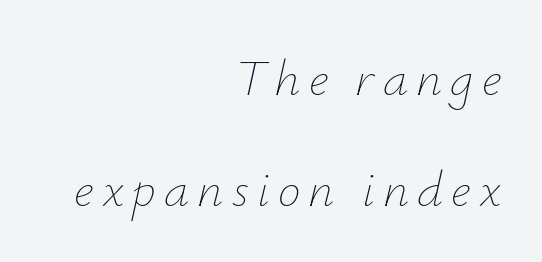
Think standard paragraph weight, or any step lighter than that. Italic: yes, the glyphs are oblique. A student would call this right alignment; a typographer would say flush right, rag left. Is this a fixed-width face? No — the glyphs have proportional, varying widths. The passage shown is not underscored anywhere. Whoever set this chose breathing room over compactness in the vertical rhythm.
